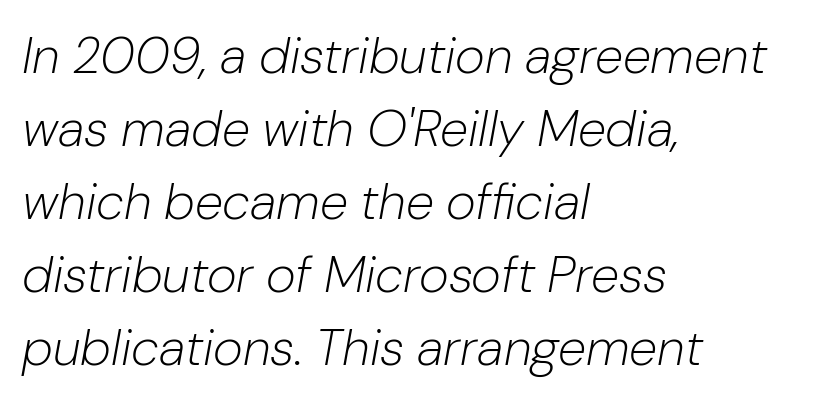
Q: Is the text bold? A: No.
Q: Is the text italic (slanted)? A: Yes, it leans right by about 10 degrees.
Q: Is the text underlined? A: No.
Q: How is the paragraph aligned? A: Left-aligned.
Q: Is the spacing between letters normal or unusually wide? A: Normal.
Q: Is the spacing between lines tight, normal or loose? A: Normal.
Q: Width (condensed, normal, or wide)? A: Normal.
Q: Stroke contrast? A: Low.
Q: x-height? A: Medium.
Q: Monospaced? A: No.
